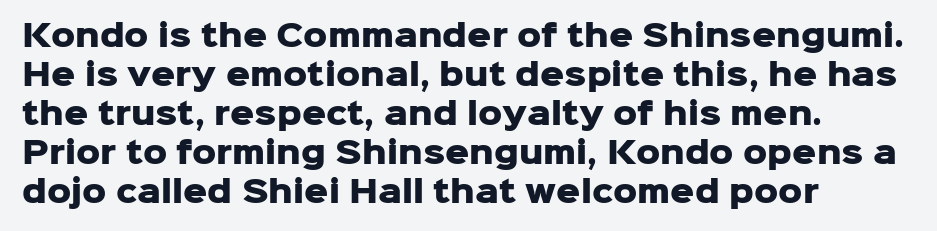
The image shows 30 px heavy sans-serif type, upright; set left-aligned, normal line spacing (1.3x), normal letter spacing, not underlined; low stroke contrast and a medium x-height.
